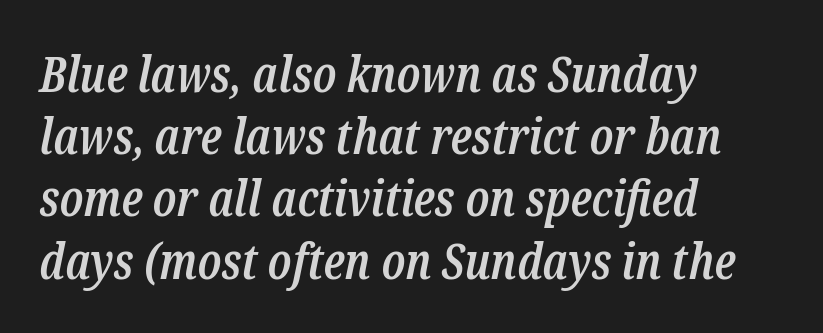
Q: Is the text bold? A: Semi-bold.
Q: Is the text italic (slanted)? A: Yes, it leans right by about 12 degrees.
Q: Is the typeface a serif or a sans-serif typeface? A: Serif.
Q: Is the text underlined? A: No.
Q: How is the paragraph aligned? A: Left-aligned.
Q: Is the spacing between letters normal or unusually wide? A: Normal.
Q: Is the spacing between lines tight, normal or loose? A: Normal.
Q: Width (condensed, normal, or wide)? A: Condensed.
Q: Stroke contrast? A: Low.
Q: x-height? A: Medium.
Q: Monospaced? A: No.
